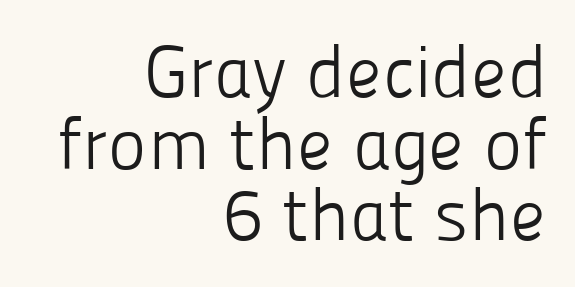
The image shows 73 px light sans-serif type, upright; set right-aligned, tight line spacing (0.98x), normal letter spacing, not underlined; low stroke contrast and a medium x-height.
